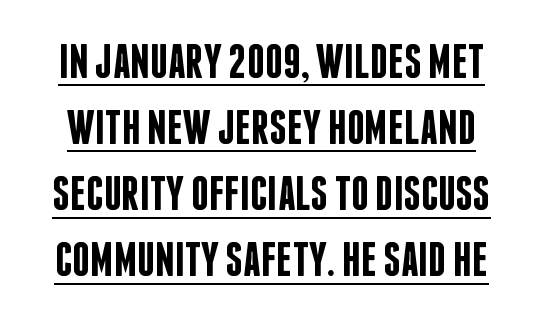
Q: Is the text bold? A: Semi-bold.
Q: Is the text italic (slanted)? A: No, it is upright.
Q: Is the typeface a serif or a sans-serif typeface? A: Sans-serif.
Q: Is the text underlined? A: Yes.
Q: Is the spacing between letters normal or unusually wide? A: Normal.
Q: Is the spacing between lines tight, normal or loose? A: Normal.
Q: Width (condensed, normal, or wide)? A: Condensed.
Q: Stroke contrast? A: Low.
Q: x-height? A: Large.
Q: Monospaced? A: No.
